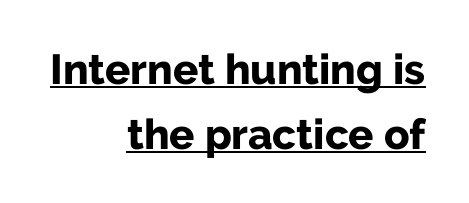
The gaps between neighbouring characters are ordinary and unremarkable. This is roman type, the default non-slanted kind. Quick note: interline space is typical. The letters advance in unequal steps, a hallmark of proportional type. Strokes here are thick enough to call this a true bold.
